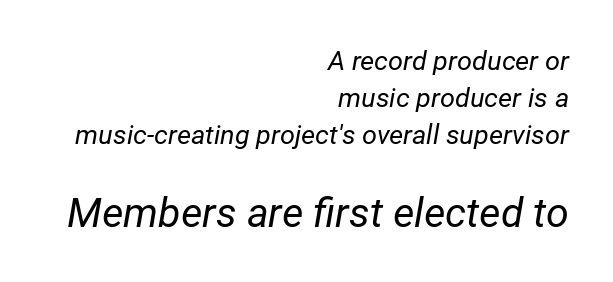
The line texture is even and compact thanks to regular tracking. The paragraph has a hard right edge and a soft left edge. Evenly set lines give the paragraph a standard silhouette. Looks like regular typesetting: each glyph gets only the width it needs.
